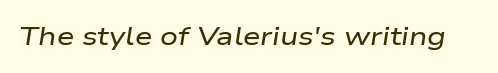
Q: Is the text italic (slanted)? A: Yes, it leans right by about 9 degrees.
Q: Is the text underlined? A: No.
Q: Is the spacing between letters normal or unusually wide? A: Normal.
